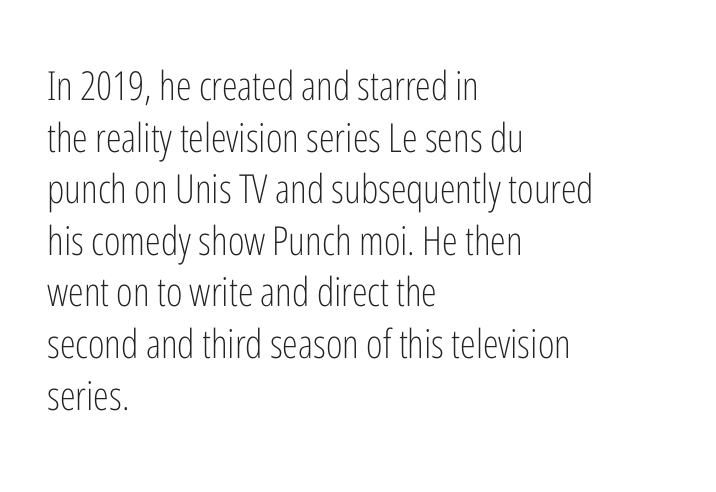
The image shows 40 px light, condensed sans-serif type, upright; set left-aligned, normal line spacing (1.29x), normal letter spacing, not underlined; low stroke contrast and a medium x-height.
